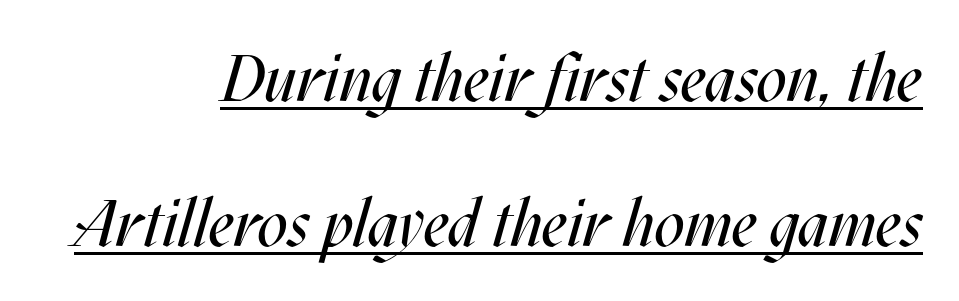
Q: Is the text bold? A: No.
Q: Is the text italic (slanted)? A: Yes, it leans right by about 17 degrees.
Q: Is the text underlined? A: Yes.
Q: How is the paragraph aligned? A: Right-aligned.
Q: Is the spacing between letters normal or unusually wide? A: Normal.
Q: Is the spacing between lines tight, normal or loose? A: Loose.
Q: Width (condensed, normal, or wide)? A: Condensed.
Q: Stroke contrast? A: Medium.
Q: x-height? A: Large.
Q: Monospaced? A: No.
